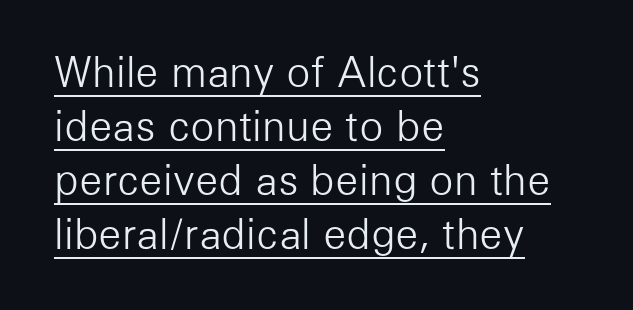
{"serif": "no", "italic": "no", "bold": "no", "weight": "light", "width": "normal", "stroke_contrast": "low", "x_height": "medium", "monospaced": "no", "underline": "yes", "align": "left", "line_spacing": "normal", "line_spacing_ratio": 1.35, "letter_spacing": "normal", "letter_spacing_em": 0.0, "glyph_px": 40}
